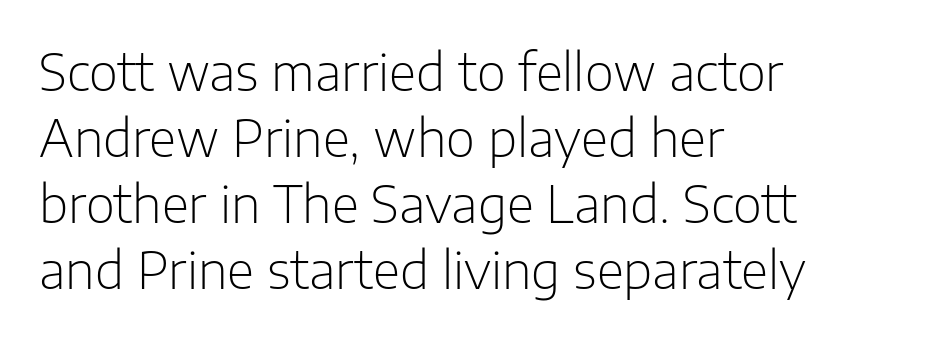
{"serif": "no", "italic": "no", "bold": "no", "weight": "light", "width": "normal", "stroke_contrast": "low", "x_height": "medium", "monospaced": "no", "underline": "no", "align": "left", "line_spacing": "normal", "line_spacing_ratio": 1.32, "letter_spacing": "normal", "letter_spacing_em": 0.0, "glyph_px": 50}
